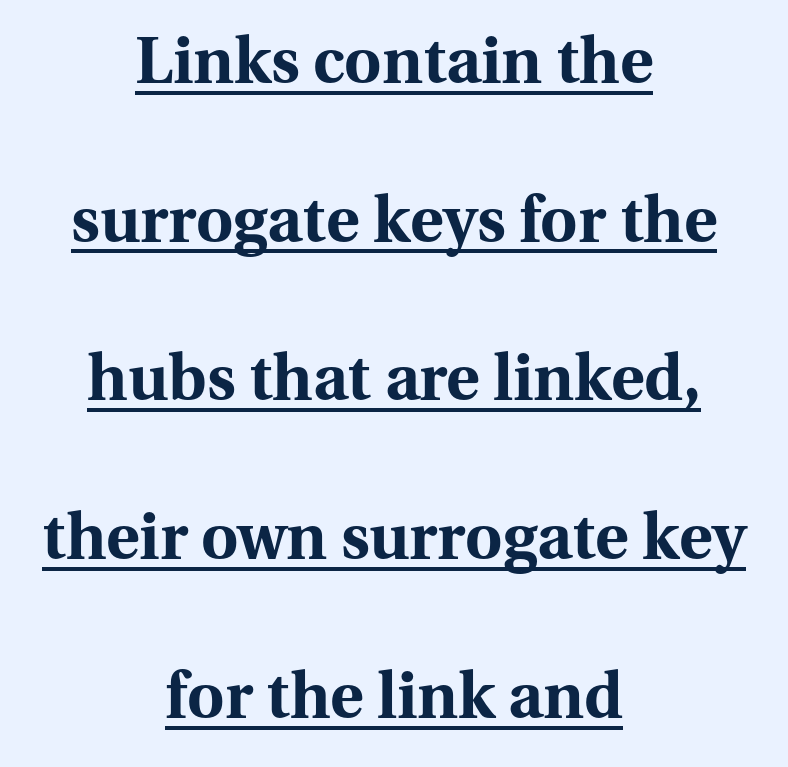
{"serif": "yes", "italic": "no", "bold": "yes", "weight": "bold", "width": "normal", "stroke_contrast": "medium", "x_height": "medium", "monospaced": "no", "underline": "yes", "align": "center", "line_spacing": "loose", "line_spacing_ratio": 2.48, "letter_spacing": "normal", "letter_spacing_em": 0.0, "glyph_px": 64}
